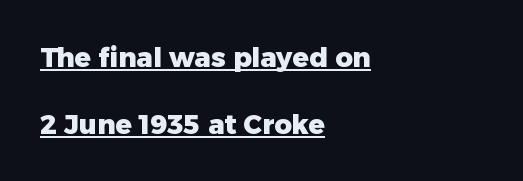
Upright lettering throughout. Compared with a centered layout, this one pins lines to the left instead. Airy leading. The typesetting leans heavy: a genuine bold.
